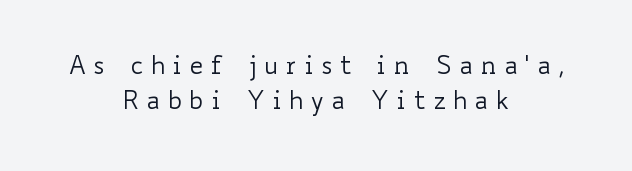
{"italic": "no", "bold": "no", "underline": "no", "align": "center", "line_spacing": "normal", "line_spacing_ratio": 1.39, "letter_spacing": "wide", "letter_spacing_em": 0.28, "glyph_px": 25}
